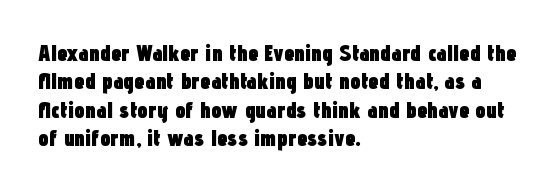
{"italic": "no", "bold": "yes", "underline": "no", "align": "left", "line_spacing_ratio": 1.23, "letter_spacing": "normal", "letter_spacing_em": 0.0, "glyph_px": 23}
